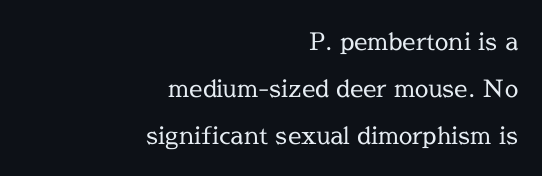
The image shows 24 px text type, upright; set right-aligned, loose line spacing (1.95x), normal letter spacing, not underlined.
